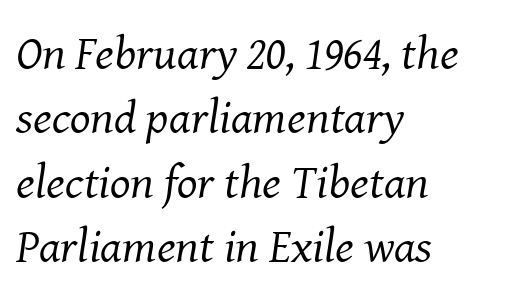
Q: Is the text bold? A: No.
Q: Is the text italic (slanted)? A: Yes, it leans right by about 8 degrees.
Q: Is the typeface a serif or a sans-serif typeface? A: Serif.
Q: Is the text underlined? A: No.
Q: How is the paragraph aligned? A: Left-aligned.
Q: Is the spacing between letters normal or unusually wide? A: Normal.
Q: Is the spacing between lines tight, normal or loose? A: Normal.
Q: Width (condensed, normal, or wide)? A: Normal.
Q: Stroke contrast? A: Medium.
Q: x-height? A: Medium.
Q: Monospaced? A: No.
